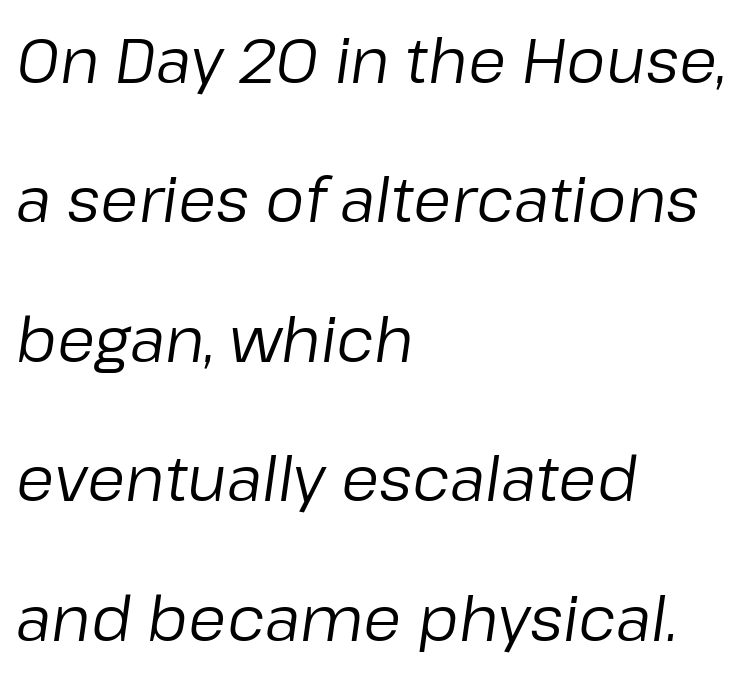
The image shows 62 px regular-weight type, italic (leaning right); set left-aligned, loose line spacing (2.25x), normal letter spacing, not underlined; low stroke contrast and a medium x-height.
